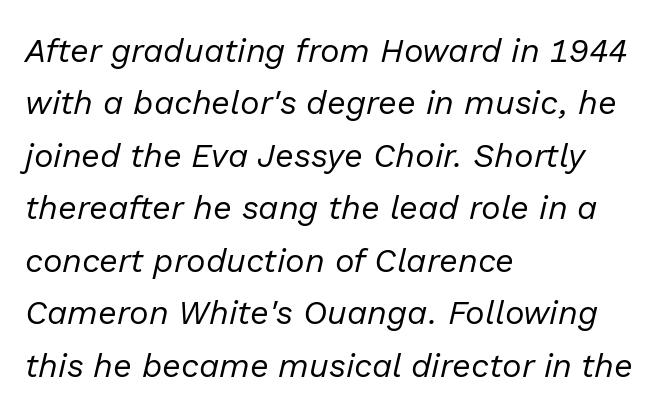
{"italic": "yes", "lean": "right", "slant_degrees": 13, "bold": "no", "weight": "regular", "width": "normal", "stroke_contrast": "low", "x_height": "medium", "monospaced": "no", "underline": "no", "align": "left", "line_spacing": "normal", "line_spacing_ratio": 1.59, "letter_spacing": "normal", "letter_spacing_em": 0.0, "glyph_px": 33}
